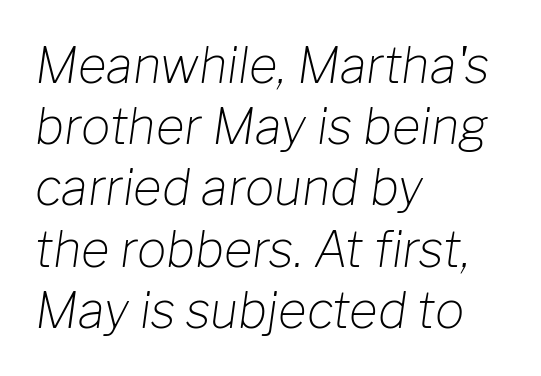
{"italic": "yes", "lean": "right", "slant_degrees": 8, "bold": "no", "weight": "light", "width": "normal", "stroke_contrast": "low", "x_height": "medium", "monospaced": "no", "underline": "no", "align": "left", "line_spacing": "normal", "line_spacing_ratio": 1.25, "letter_spacing": "normal", "letter_spacing_em": 0.0, "glyph_px": 49}
